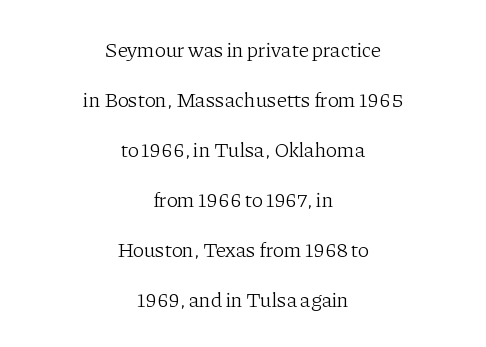
{"italic": "no", "bold": "no", "underline": "no", "align": "center", "line_spacing": "loose", "line_spacing_ratio": 2.38, "letter_spacing": "normal", "letter_spacing_em": 0.0, "glyph_px": 21}
